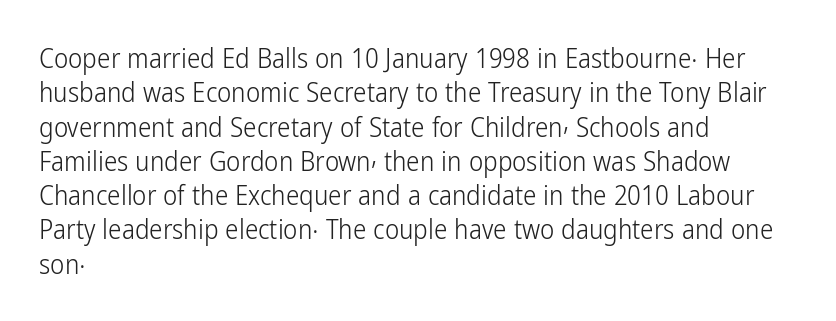
The image shows 27 px text type, upright; set left-aligned, normal line spacing (1.27x), normal letter spacing, not underlined.
